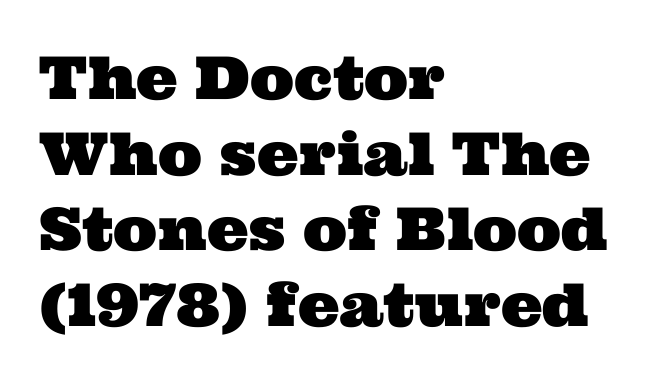
{"serif": "yes", "width": "wide", "stroke_contrast": "medium", "x_height": "medium", "monospaced": "no", "underline": "no", "align": "left", "line_spacing": "normal", "line_spacing_ratio": 1.28, "letter_spacing": "normal", "letter_spacing_em": 0.0, "glyph_px": 59}
